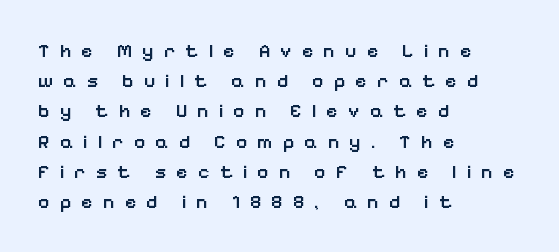
{"italic": "no", "bold": "semi", "underline": "no", "align": "left", "line_spacing": "normal", "line_spacing_ratio": 1.51, "letter_spacing": "wide", "letter_spacing_em": 0.49, "glyph_px": 20}
